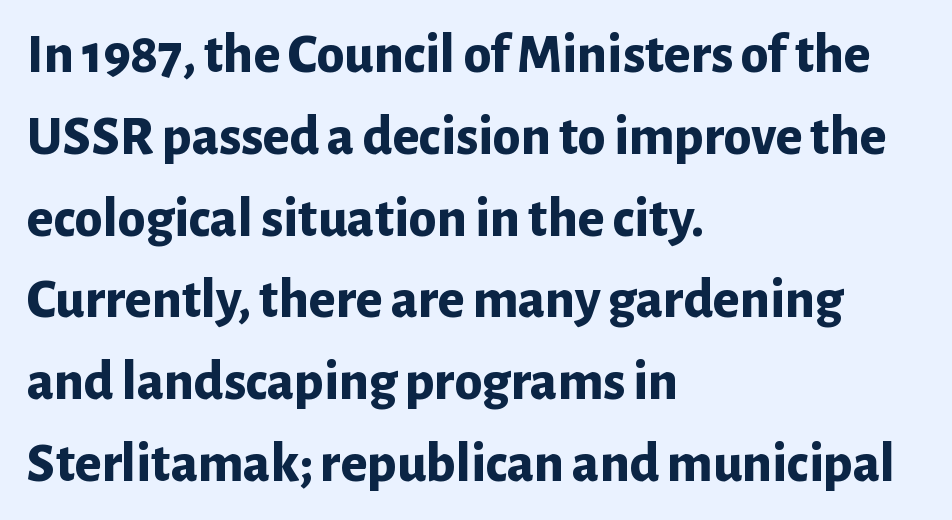
Q: Is the text bold? A: Yes.
Q: Is the text italic (slanted)? A: No, it is upright.
Q: Is the typeface a serif or a sans-serif typeface? A: Sans-serif.
Q: Is the text underlined? A: No.
Q: How is the paragraph aligned? A: Left-aligned.
Q: Is the spacing between letters normal or unusually wide? A: Normal.
Q: Is the spacing between lines tight, normal or loose? A: Normal.
Q: Width (condensed, normal, or wide)? A: Normal.
Q: Stroke contrast? A: Low.
Q: x-height? A: Medium.
Q: Monospaced? A: No.
